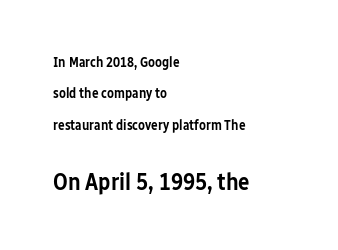
{"italic": "no", "bold": "semi", "underline": "no", "align": "left", "line_spacing": "loose", "line_spacing_ratio": 2.25, "letter_spacing": "normal", "letter_spacing_em": 0.0, "larger_block": "second", "size_ratio": 1.71, "glyph_px": 24}
